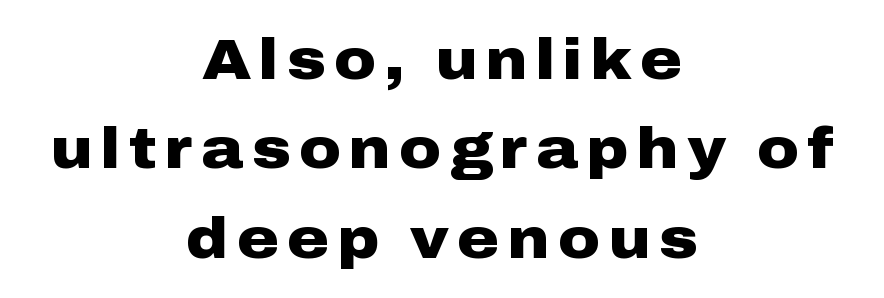
Q: Is the text bold? A: Yes.
Q: Is the text italic (slanted)? A: No, it is upright.
Q: Is the typeface a serif or a sans-serif typeface? A: Sans-serif.
Q: Is the text underlined? A: No.
Q: How is the paragraph aligned? A: Centered.
Q: Is the spacing between lines tight, normal or loose? A: Normal.
Q: Width (condensed, normal, or wide)? A: Wide.
Q: Stroke contrast? A: Low.
Q: x-height? A: Medium.
Q: Monospaced? A: No.
